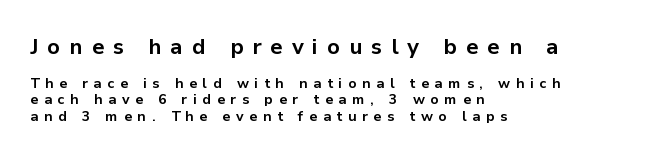
The image shows 22 px bold type, upright; set left-aligned, line spacing 1.16x, unusually wide letter spacing (+0.4 em), not underlined; the first (top) block is 1.57x larger.
